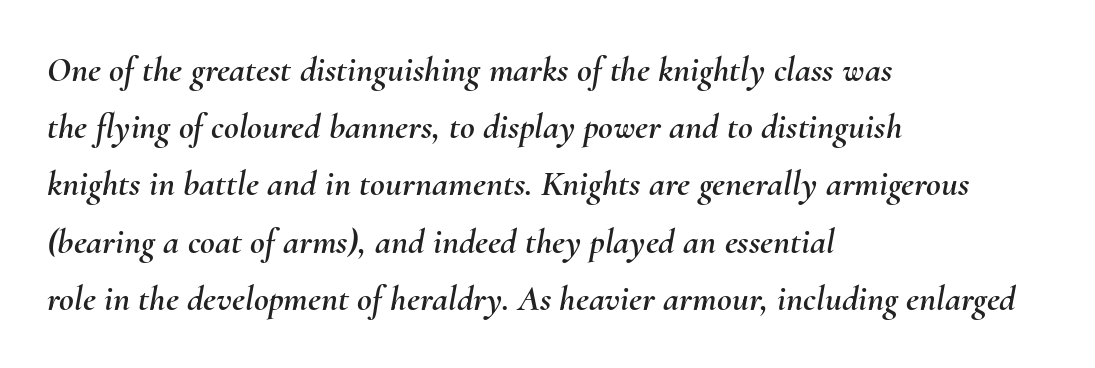
These lines were composed using italics. Descenders hang freely into open space. Casual observation: everything's shoved over to the left. Character widths vary here, with narrow letters taking less room than wide ones. These lines keep a tight, regular rhythm from letter to letter. How would I describe the line gaps? Plain and ordinary.
